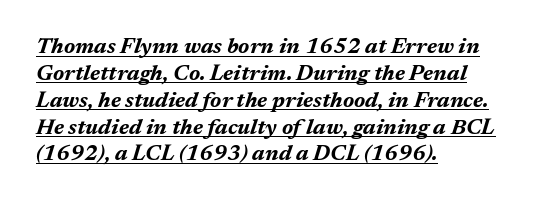
Q: Is the text bold? A: Yes.
Q: Is the text italic (slanted)? A: Yes, it leans right by about 17 degrees.
Q: Is the text underlined? A: Yes.
Q: How is the paragraph aligned? A: Left-aligned.
Q: Is the spacing between letters normal or unusually wide? A: Normal.
